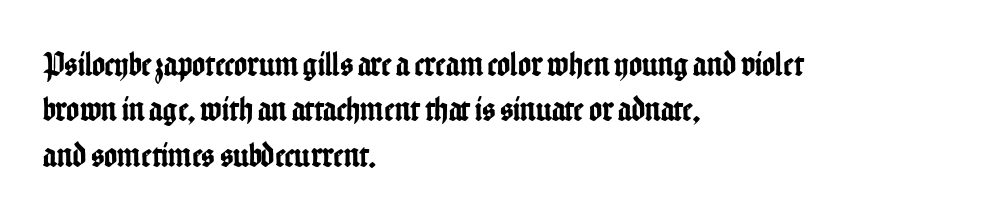
The image shows 35 px condensed sans-serif type, upright; set left-aligned, normal line spacing (1.3x), normal letter spacing, not underlined; low stroke contrast and a medium x-height.
